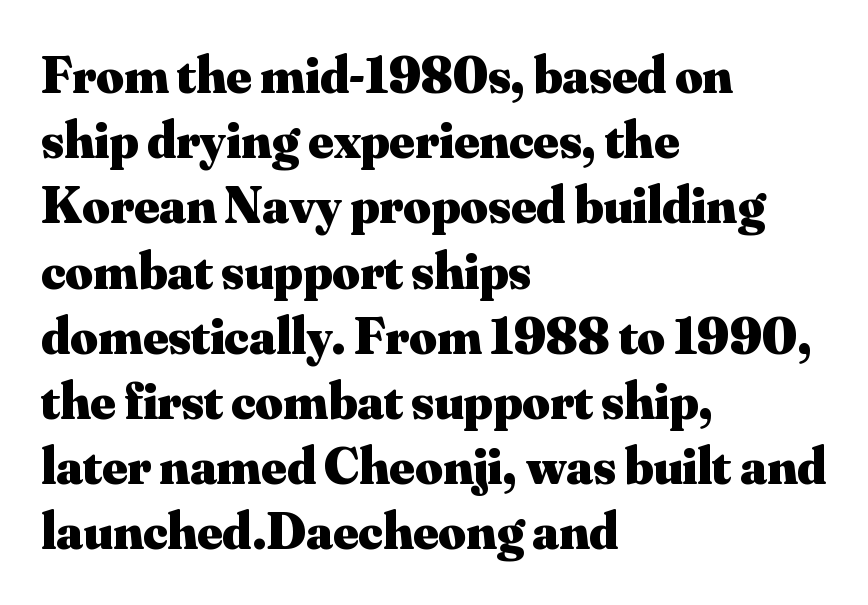
Q: Is the text bold? A: Yes.
Q: Is the text italic (slanted)? A: No, it is upright.
Q: Is the typeface a serif or a sans-serif typeface? A: Serif.
Q: Is the text underlined? A: No.
Q: How is the paragraph aligned? A: Left-aligned.
Q: Is the spacing between letters normal or unusually wide? A: Normal.
Q: Width (condensed, normal, or wide)? A: Normal.
Q: Stroke contrast? A: Medium.
Q: x-height? A: Small.
Q: Monospaced? A: No.
